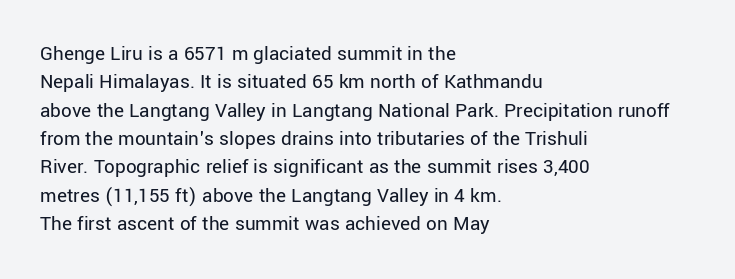
Q: Is the text bold? A: No.
Q: Is the text italic (slanted)? A: No, it is upright.
Q: Is the text underlined? A: No.
Q: How is the paragraph aligned? A: Left-aligned.
Q: Is the spacing between letters normal or unusually wide? A: Normal.
Q: Is the spacing between lines tight, normal or loose? A: Normal.
